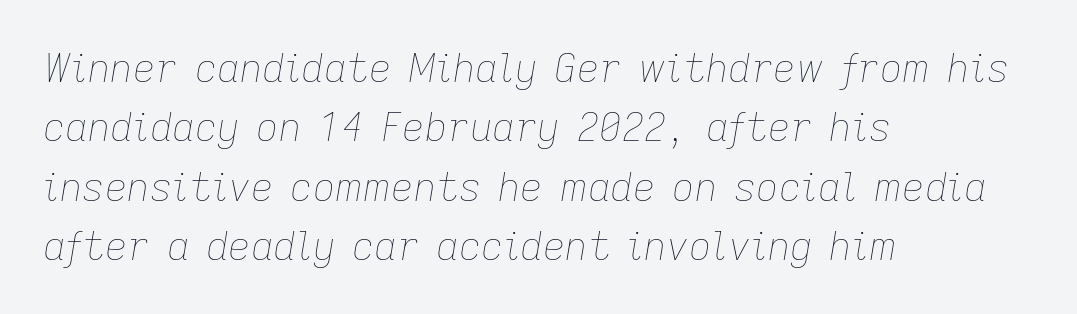
Q: Is the text bold? A: No.
Q: Is the text italic (slanted)? A: Yes, it leans right by about 9 degrees.
Q: Is the text underlined? A: No.
Q: How is the paragraph aligned? A: Left-aligned.
Q: Is the spacing between letters normal or unusually wide? A: Normal.
Q: Is the spacing between lines tight, normal or loose? A: Normal.
Q: Width (condensed, normal, or wide)? A: Normal.
Q: Stroke contrast? A: Low.
Q: x-height? A: Medium.
Q: Monospaced? A: No.
